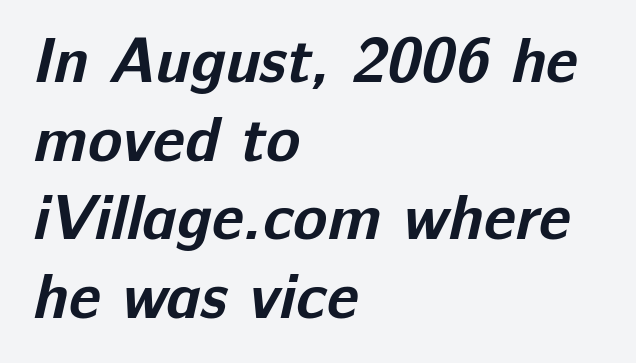
The image shows 63 px bold sans-serif type; set left-aligned, normal line spacing (1.25x), normal letter spacing, not underlined; low stroke contrast and a medium x-height.
